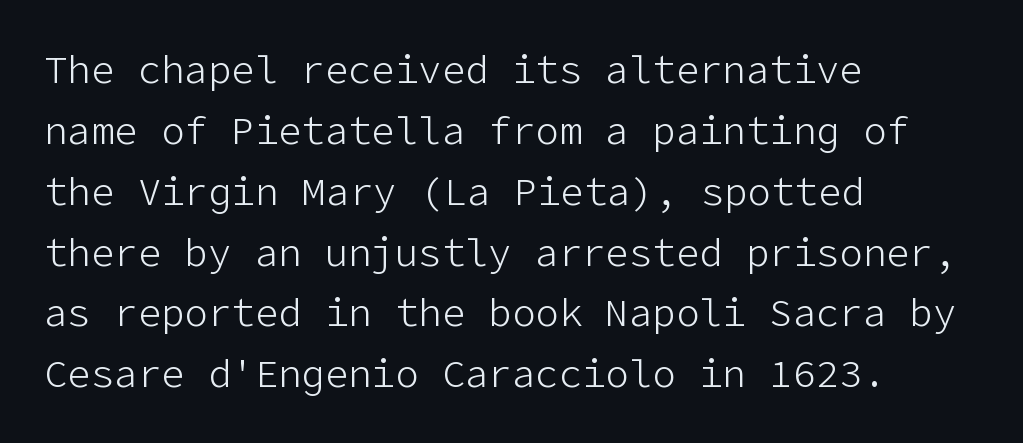
The image shows 39 px light sans-serif type, upright; set left-aligned, normal line spacing (1.56x), normal letter spacing, not underlined; low stroke contrast and a medium x-height.
